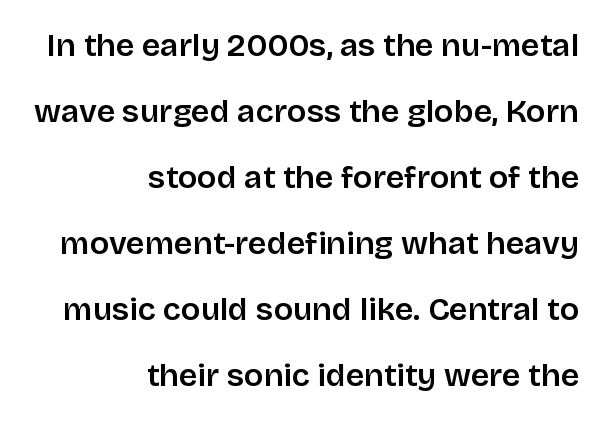
Q: Is the text bold? A: Semi-bold.
Q: Is the text italic (slanted)? A: No, it is upright.
Q: Is the typeface a serif or a sans-serif typeface? A: Sans-serif.
Q: Is the text underlined? A: No.
Q: How is the paragraph aligned? A: Right-aligned.
Q: Is the spacing between letters normal or unusually wide? A: Normal.
Q: Is the spacing between lines tight, normal or loose? A: Loose.
Q: Width (condensed, normal, or wide)? A: Normal.
Q: Stroke contrast? A: Low.
Q: x-height? A: Large.
Q: Monospaced? A: No.
